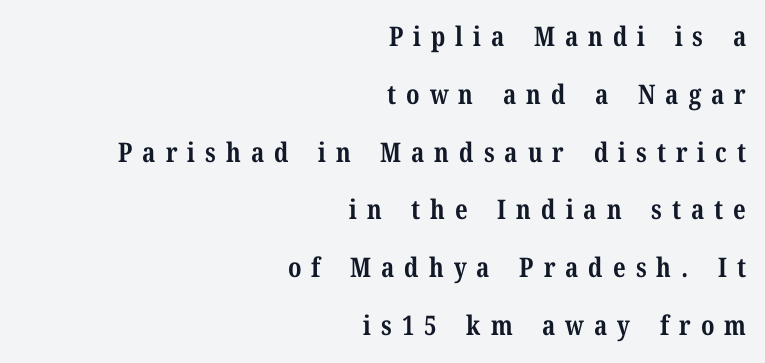
The area under the type is left untouched. If you drew a line through each stem, it would be perfectly vertical. In terms of letterspacing, this is a distinctly airy, spread setting. Quick note: interline space is abundant. Typesetter's note: full bold, strokes at maximum text heaviness. Typeset ragged left — the right edge is the straight one.
